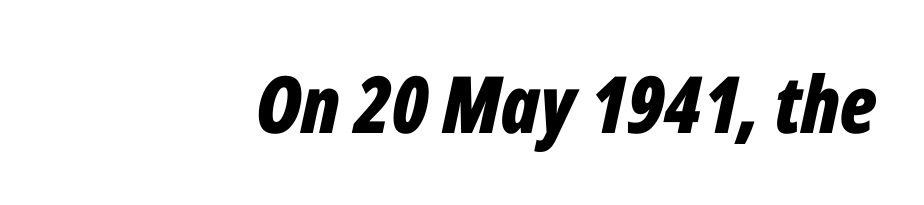
Would a proofreader flag this as italicized? Yes. Think of a printed novel: that variable character pitch is what you see here. The paragraph has a hard right edge and a soft left edge. A bare baseline throughout the passage. Tracking value appears to be zero — textbook default spacing.
